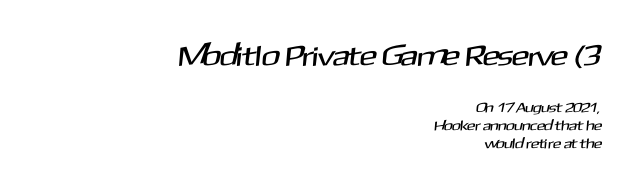
Q: Is the typeface a serif or a sans-serif typeface? A: Sans-serif.
Q: Is the text underlined? A: No.
Q: How is the paragraph aligned? A: Right-aligned.
Q: Is the spacing between letters normal or unusually wide? A: Normal.
Q: Is the spacing between lines tight, normal or loose? A: Normal.
Q: Which block of text is set in a larger size, the first (top) or the second (bottom)? A: The first (top) one.
Q: Width (condensed, normal, or wide)? A: Normal.
Q: Stroke contrast? A: Medium.
Q: x-height? A: Medium.
Q: Monospaced? A: No.
